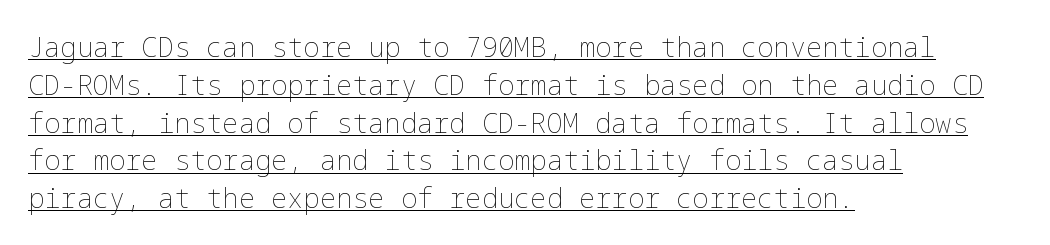
{"italic": "no", "bold": "no", "underline": "yes", "align": "left", "line_spacing": "normal", "line_spacing_ratio": 1.4, "letter_spacing": "normal", "letter_spacing_em": 0.0, "glyph_px": 27}
